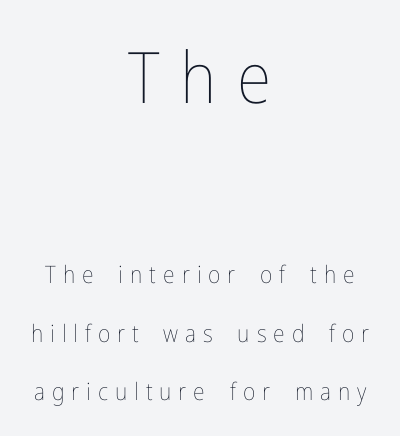
Q: Is the text bold? A: No.
Q: Is the text italic (slanted)? A: No, it is upright.
Q: Is the text underlined? A: No.
Q: How is the paragraph aligned? A: Centered.
Q: Is the spacing between letters normal or unusually wide? A: Unusually wide.
Q: Is the spacing between lines tight, normal or loose? A: Loose.
Q: Which block of text is set in a larger size, the first (top) or the second (bottom)? A: The first (top) one.
Q: Width (condensed, normal, or wide)? A: Condensed.
Q: Stroke contrast? A: Low.
Q: x-height? A: Medium.
Q: Monospaced? A: No.
